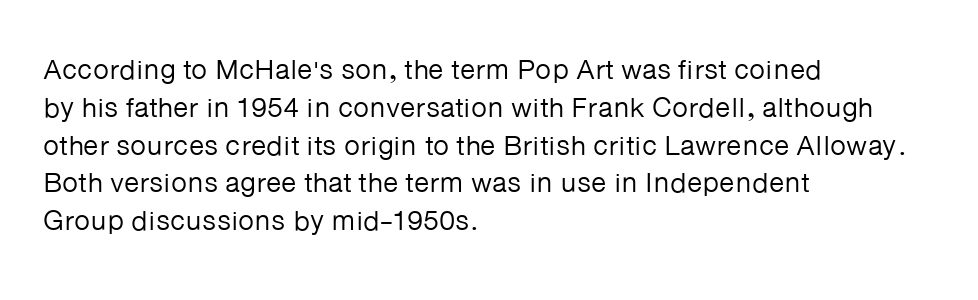
Q: Is the text bold? A: No.
Q: Is the text italic (slanted)? A: No, it is upright.
Q: Is the typeface a serif or a sans-serif typeface? A: Sans-serif.
Q: Is the text underlined? A: No.
Q: How is the paragraph aligned? A: Left-aligned.
Q: Is the spacing between letters normal or unusually wide? A: Normal.
Q: Is the spacing between lines tight, normal or loose? A: Normal.
Q: Width (condensed, normal, or wide)? A: Normal.
Q: Stroke contrast? A: Low.
Q: x-height? A: Medium.
Q: Monospaced? A: No.
